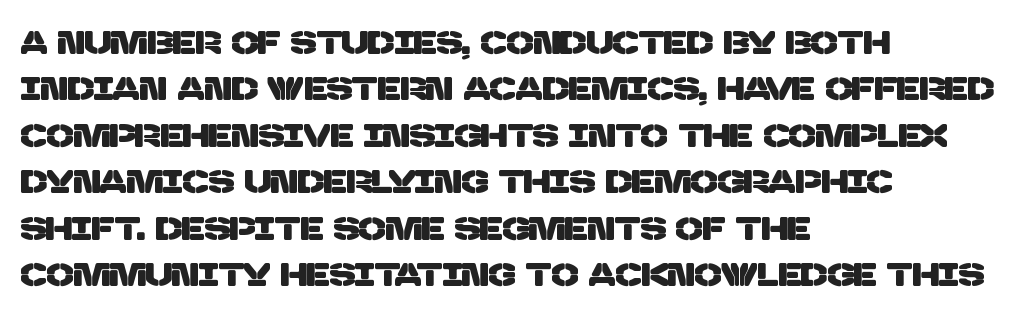
{"serif": "no", "width": "normal", "stroke_contrast": "low", "x_height": "large", "monospaced": "no", "underline": "no", "align": "left", "line_spacing": "normal", "line_spacing_ratio": 1.45, "letter_spacing": "normal", "letter_spacing_em": 0.0, "glyph_px": 32}
